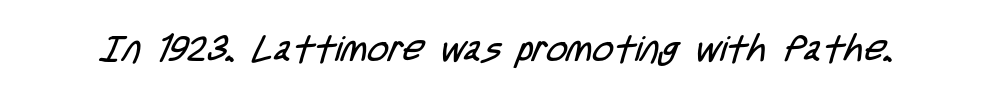
{"serif": "no", "bold": "no", "weight": "regular", "width": "condensed", "stroke_contrast": "low", "x_height": "large", "monospaced": "no", "underline": "no", "letter_spacing": "normal", "letter_spacing_em": 0.0, "glyph_px": 36}
